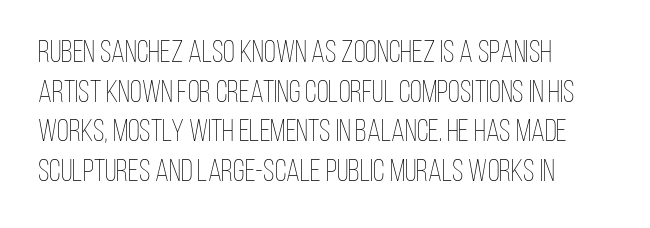
Style check: upright. The rows are spaced the way most documents space them. Nobody drew a line under any word here. The paragraph shown leans on its left margin.
